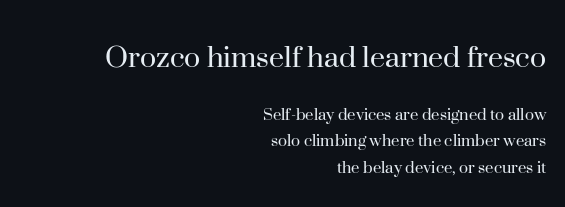
The image shows 34 px regular-weight serif type, upright; set right-aligned, normal line spacing (1.38x), normal letter spacing, not underlined; the first (top) block is 1.79x larger; high stroke contrast and a small x-height.
